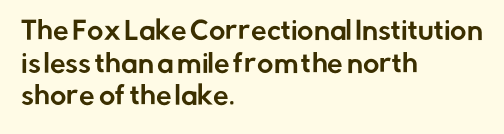
Q: Is the text italic (slanted)? A: No, it is upright.
Q: Is the text underlined? A: No.
Q: How is the paragraph aligned? A: Left-aligned.
Q: Is the spacing between letters normal or unusually wide? A: Normal.
Q: Is the spacing between lines tight, normal or loose? A: Normal.
